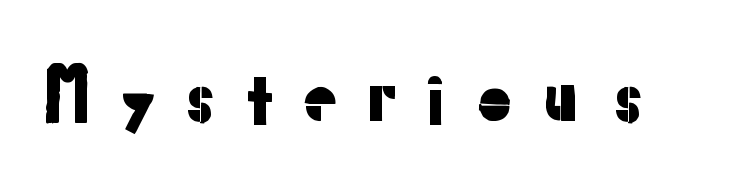
The rendering uses natural spacing where letterforms have individual widths. Honestly, there is no underline to notice here at all. The type is letterspaced generously, with wide tracking. If you drew a line through each stem, it would be perfectly vertical. The typeface chosen for these lines omits serifs.
